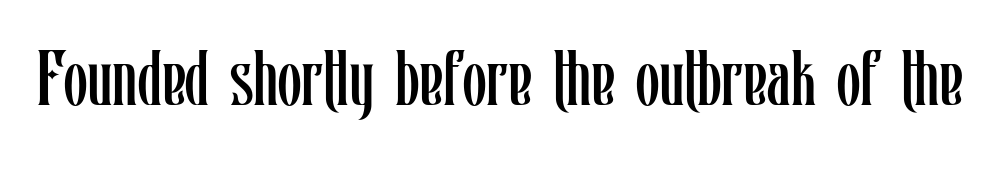
Letters rest on an invisible, unmarked baseline. These lines were composed using upright roman letters. Summary of weight: not heavy and not bold. Character widths vary here, with narrow letters taking less room than wide ones.
